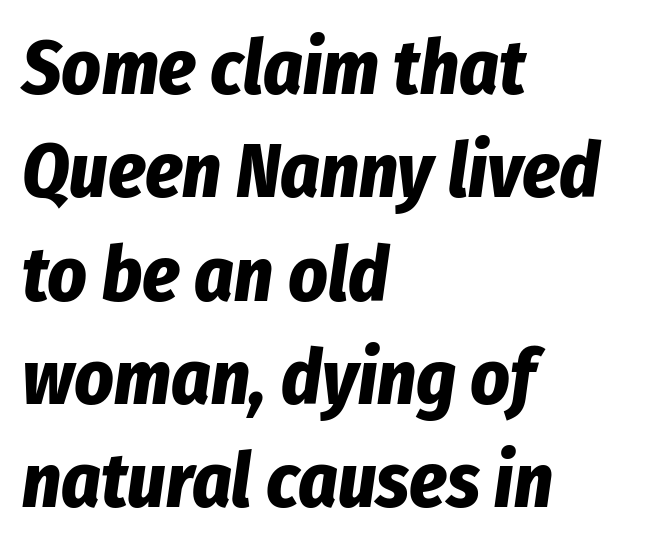
{"italic": "yes", "lean": "right", "slant_degrees": 8, "bold": "yes", "weight": "bold", "width": "condensed", "stroke_contrast": "low", "x_height": "medium", "monospaced": "no", "underline": "no", "align": "left", "line_spacing": "normal", "line_spacing_ratio": 1.36, "letter_spacing": "normal", "letter_spacing_em": 0.0, "glyph_px": 76}
